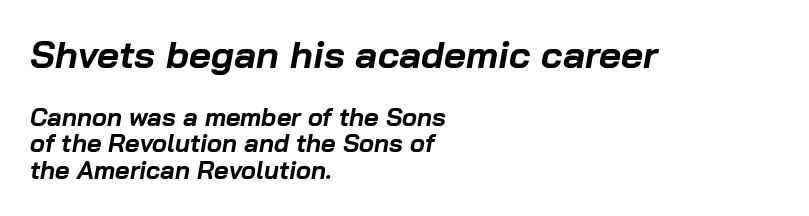
Caption: standard tracking, unaltered. Every character sits at an angle, as italics do. Caption: bold face, heavy strokes. The words here are not underlined.
